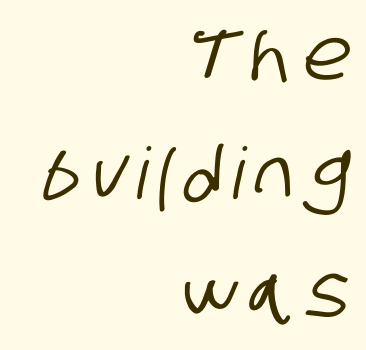
{"serif": "no", "width": "condensed", "stroke_contrast": "low", "x_height": "large", "monospaced": "no", "underline": "no", "align": "right", "line_spacing": "normal", "line_spacing_ratio": 1.66, "glyph_px": 71}
